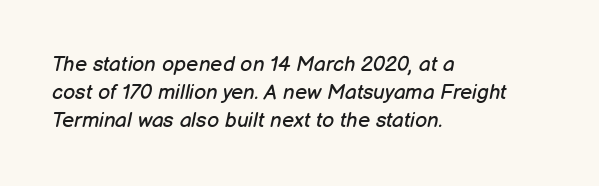
Q: Is the text bold? A: No.
Q: Is the text italic (slanted)? A: Yes, it leans right by about 12 degrees.
Q: Is the text underlined? A: No.
Q: How is the paragraph aligned? A: Left-aligned.
Q: Is the spacing between letters normal or unusually wide? A: Normal.
Q: Is the spacing between lines tight, normal or loose? A: Normal.
